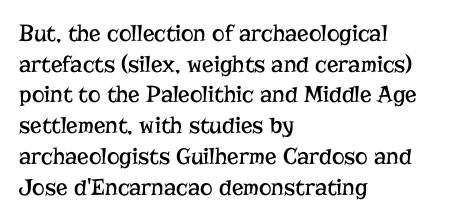
The image shows 24 px text type, upright; set left-aligned, normal line spacing (1.28x), normal letter spacing, not underlined.
